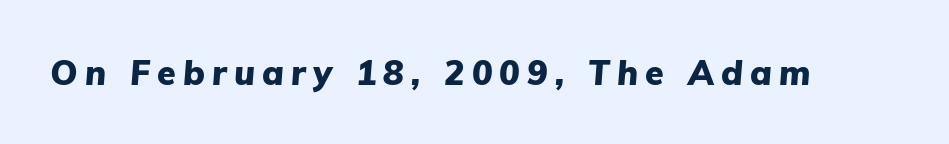
These lines have a slow, spaced-out rhythm from letter to letter. Honestly, there is no underline to notice here at all. Compared with an ordinary text face, these strokes are far heavier — a full bold. The passage shown is typed in a proportional face where columns would drift.
